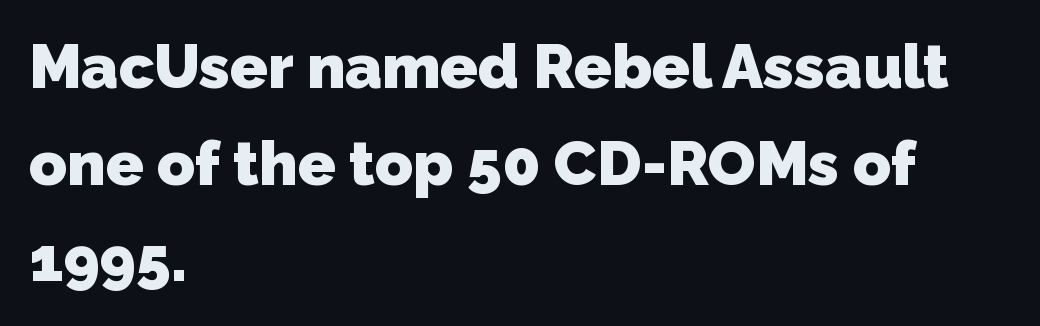
The image shows 62 px heavy sans-serif type; set left-aligned, normal line spacing (1.56x), normal letter spacing, not underlined; low stroke contrast and a medium x-height.
